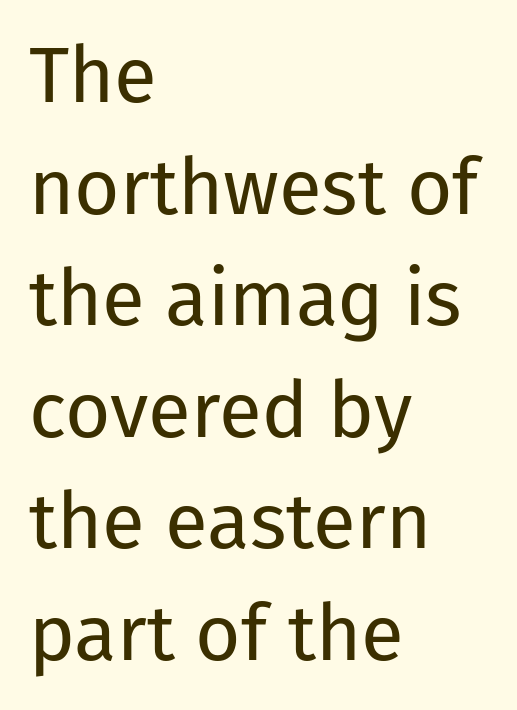
Clear beneath every line of the passage. The lines are quadded left. The typography opts for an upright posture over an oblique one. Type style note: lacks serifs. Honestly, the letter spacing is just normal — you wouldn't notice it. Proportional: the letters do not fall into vertical columns.
